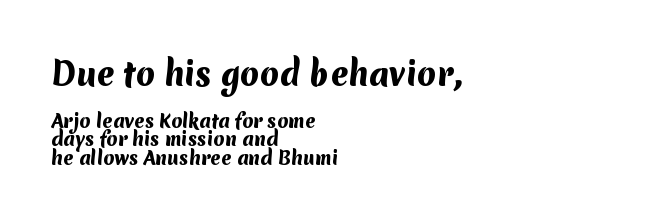
Horizontally, the lines are justified to the leading edge only. Students, note that the glyphs here touch the page at normal intervals. This sample has the flowing, uneven cadence of proportional lettering. Its strokes are broad and dark, the hallmark of bold type. Line spacing here is tight.
